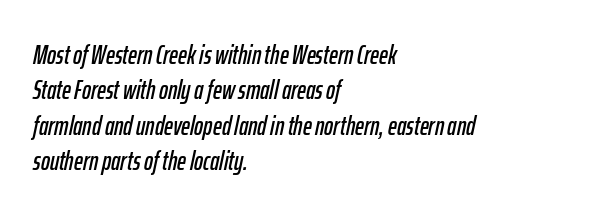
Q: Is the text italic (slanted)? A: Yes, it leans right by about 12 degrees.
Q: Is the text underlined? A: No.
Q: How is the paragraph aligned? A: Left-aligned.
Q: Is the spacing between letters normal or unusually wide? A: Normal.
Q: Is the spacing between lines tight, normal or loose? A: Normal.
